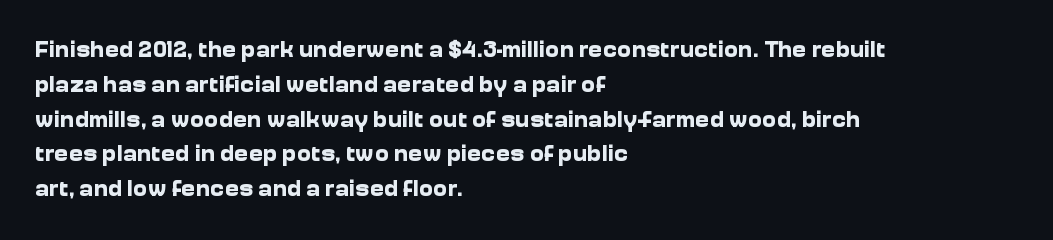
The image shows 24 px bold type, upright; set left-aligned, normal line spacing (1.45x), normal letter spacing, not underlined.
